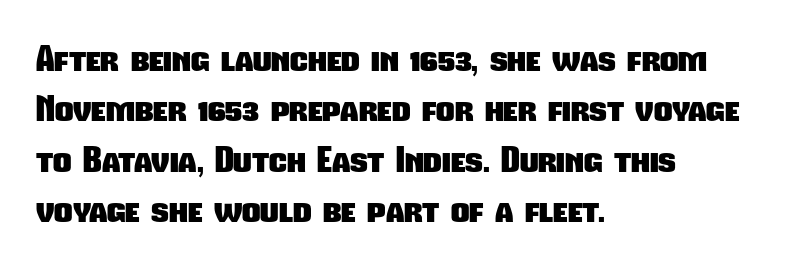
{"serif": "no", "bold": "yes", "weight": "heavy", "width": "condensed", "stroke_contrast": "low", "x_height": "medium", "monospaced": "no", "underline": "no", "align": "left", "line_spacing": "normal", "line_spacing_ratio": 1.4, "letter_spacing": "normal", "letter_spacing_em": 0.0, "glyph_px": 36}
